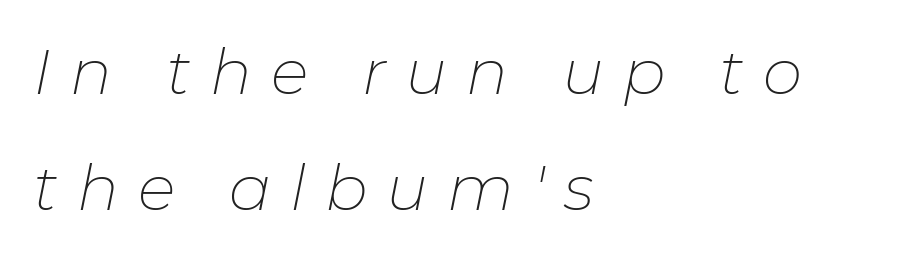
Q: Is the text bold? A: No.
Q: Is the text italic (slanted)? A: Yes, it leans right by about 11 degrees.
Q: Is the text underlined? A: No.
Q: How is the paragraph aligned? A: Left-aligned.
Q: Is the spacing between letters normal or unusually wide? A: Unusually wide.
Q: Width (condensed, normal, or wide)? A: Normal.
Q: Stroke contrast? A: Low.
Q: x-height? A: Medium.
Q: Monospaced? A: No.
